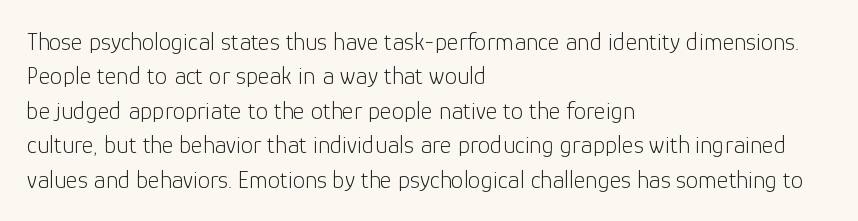
Spacing between characters is what you'd get straight out of the box. The passage shown is not underscored anywhere. The lines in this sample share a left origin and differ only in where they stop. The lines sit at an ordinary, default distance from one another. Is the type heavy? It reads as light-to-regular instead.
